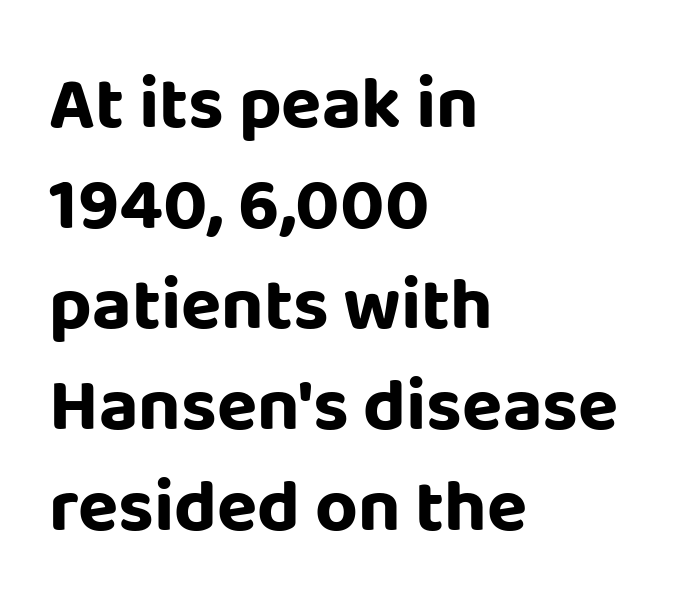
The image shows 74 px bold sans-serif type, upright; set left-aligned, normal line spacing (1.36x), normal letter spacing, not underlined; low stroke contrast and a large x-height.
